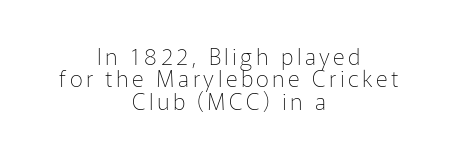
The image shows 23 px text type, upright; set centered, tight line spacing (0.97x), not underlined.
